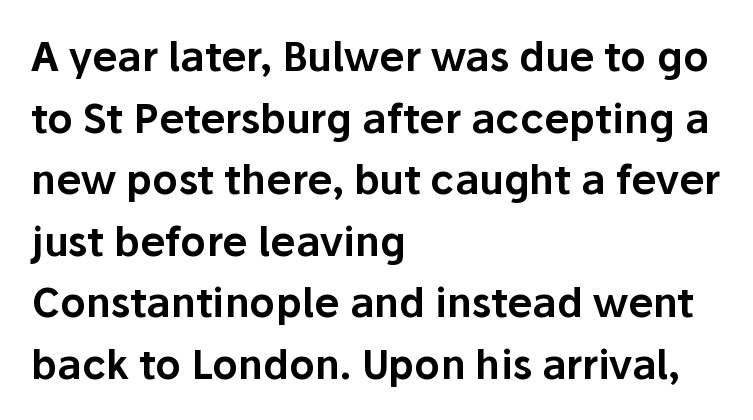
{"serif": "no", "italic": "no", "width": "normal", "stroke_contrast": "low", "x_height": "medium", "monospaced": "no", "underline": "no", "align": "left", "line_spacing": "normal", "line_spacing_ratio": 1.54, "letter_spacing": "normal", "letter_spacing_em": 0.0, "glyph_px": 40}
